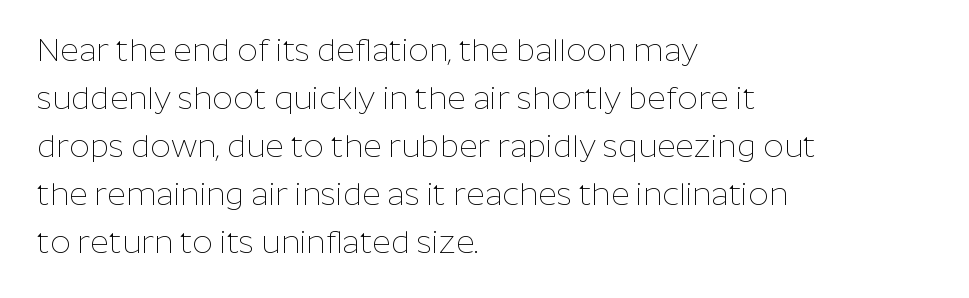
{"serif": "no", "italic": "no", "bold": "no", "weight": "thin", "width": "normal", "stroke_contrast": "low", "x_height": "medium", "monospaced": "no", "underline": "no", "align": "left", "line_spacing": "normal", "line_spacing_ratio": 1.5, "letter_spacing": "normal", "letter_spacing_em": 0.0, "glyph_px": 32}
